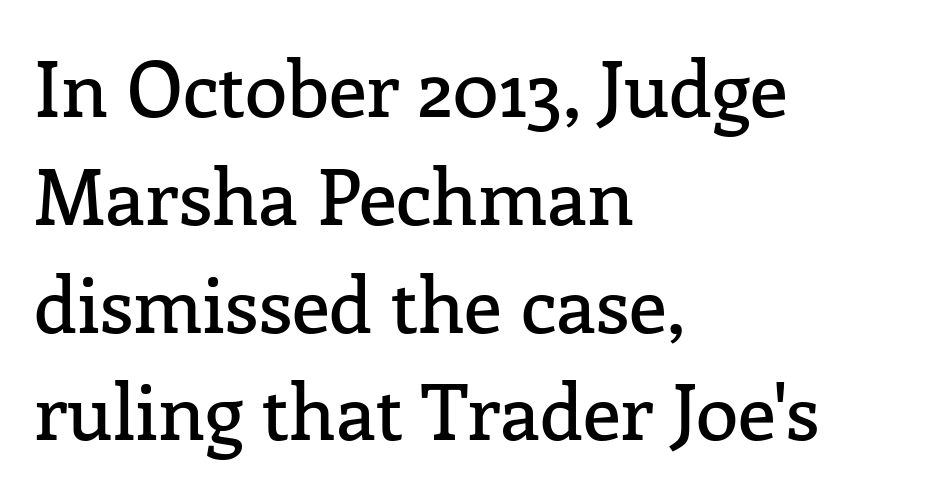
{"serif": "yes", "italic": "no", "width": "normal", "stroke_contrast": "low", "x_height": "medium", "monospaced": "no", "underline": "no", "align": "left", "line_spacing": "normal", "line_spacing_ratio": 1.4, "letter_spacing": "normal", "letter_spacing_em": 0.0, "glyph_px": 77}
